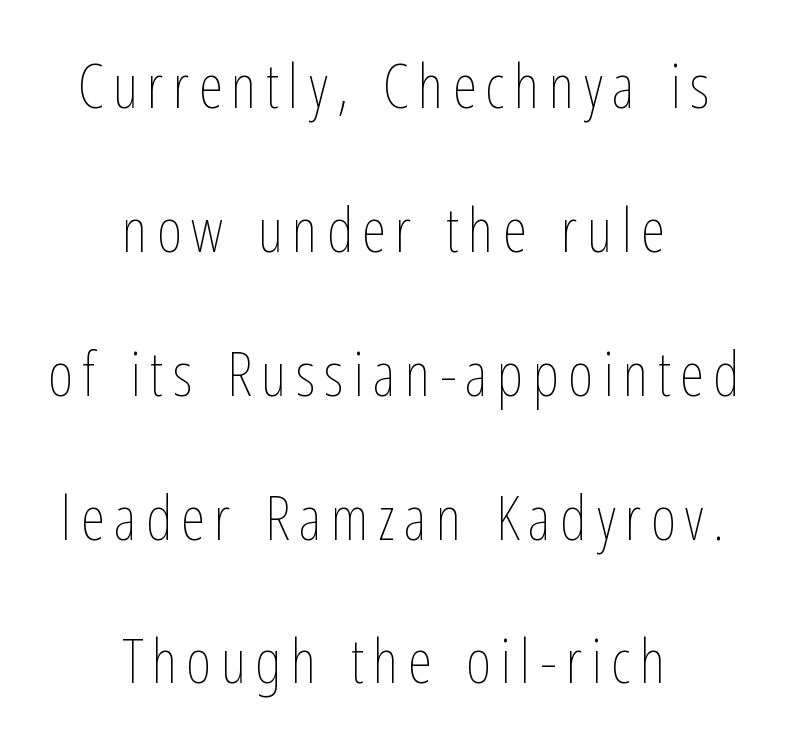
{"italic": "no", "bold": "no", "weight": "thin", "width": "condensed", "stroke_contrast": "low", "x_height": "medium", "monospaced": "no", "underline": "no", "align": "center", "line_spacing": "loose", "line_spacing_ratio": 2.32, "glyph_px": 62}
